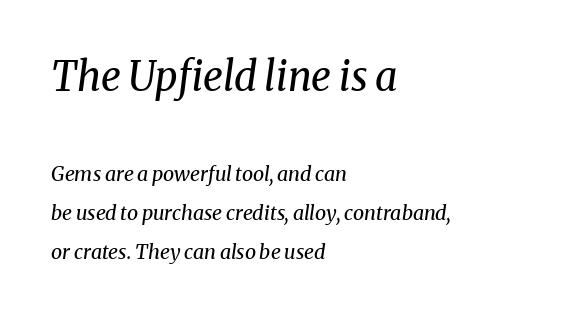
The block of text is sparse from top to bottom, with ample space between rows. Compare the two chunks: the upper has the greater cap height. No word sits above an underline. This is not heavy type; no bold has been used.
